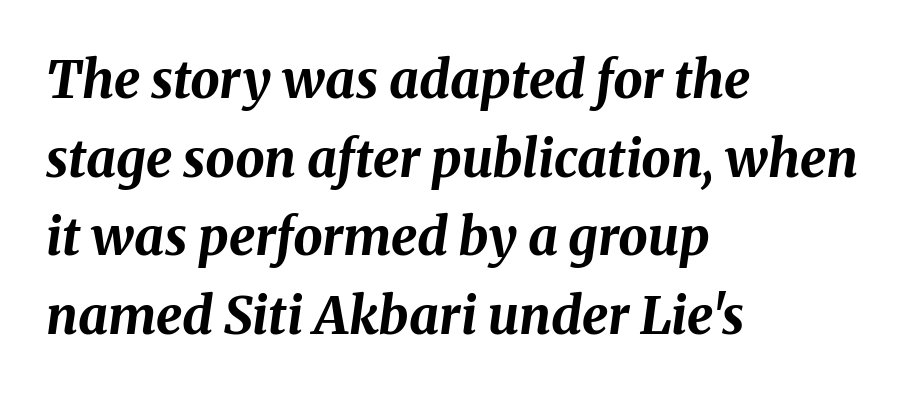
{"italic": "yes", "lean": "right", "slant_degrees": 8, "bold": "yes", "weight": "bold", "width": "normal", "stroke_contrast": "medium", "x_height": "medium", "monospaced": "no", "underline": "no", "align": "left", "line_spacing": "normal", "line_spacing_ratio": 1.51, "letter_spacing": "normal", "letter_spacing_em": 0.0, "glyph_px": 52}
